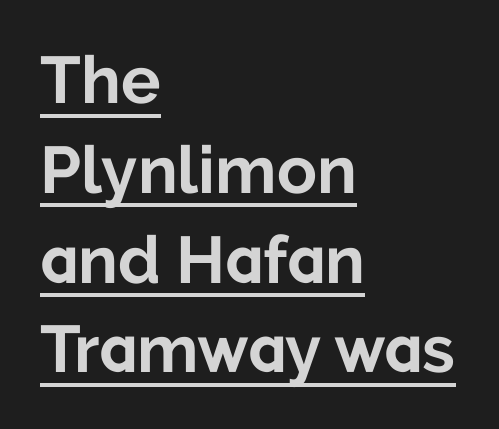
{"serif": "no", "italic": "no", "bold": "yes", "weight": "bold", "width": "normal", "stroke_contrast": "low", "x_height": "medium", "monospaced": "no", "underline": "yes", "align": "left", "line_spacing": "normal", "line_spacing_ratio": 1.36, "letter_spacing": "normal", "letter_spacing_em": 0.0, "glyph_px": 66}
